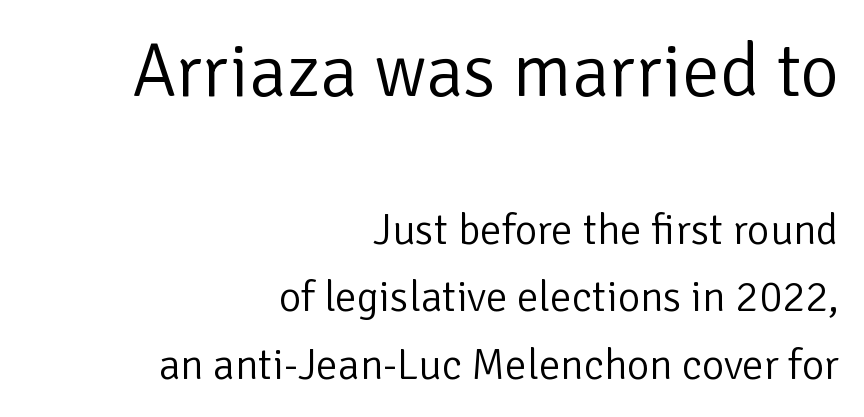
The string is rendered with underlining switched off. This is not heavy type; no bold has been used. Honestly, the letter spacing is just normal — you wouldn't notice it. Designer's note — italics off, roman on. The block of text has a typical density, with ordinary space between rows. Typeset ragged left — the right edge is the straight one.
